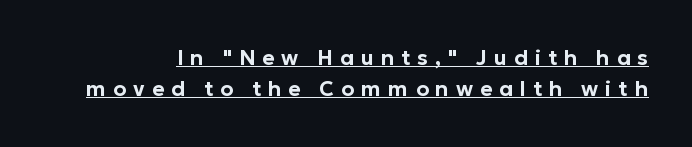
{"italic": "no", "underline": "yes", "line_spacing": "normal", "line_spacing_ratio": 1.49, "letter_spacing": "wide", "letter_spacing_em": 0.33, "glyph_px": 21}
